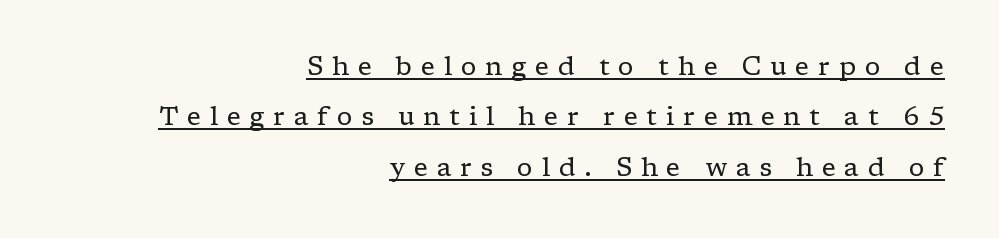
Q: Is the text bold? A: No.
Q: Is the text italic (slanted)? A: No, it is upright.
Q: Is the text underlined? A: Yes.
Q: How is the paragraph aligned? A: Right-aligned.
Q: Is the spacing between letters normal or unusually wide? A: Unusually wide.
Q: Is the spacing between lines tight, normal or loose? A: Loose.
